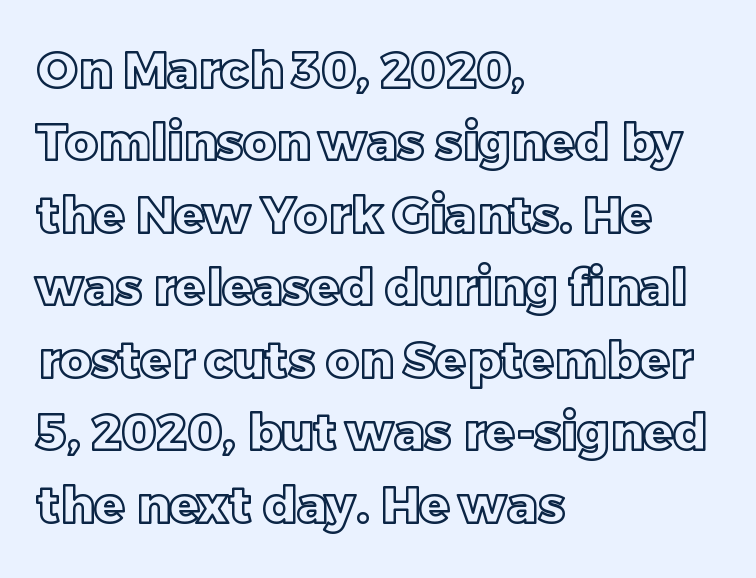
Here the designer chose a conventional face with non-uniform glyph widths. Which margin do the lines hug? The left one — the right edge is uneven. Designer's note — italics off, roman on. Bare-footed words on every line. Rows of type keep a routine distance in the vertical direction. There is no visible air inserted between adjacent glyphs.
